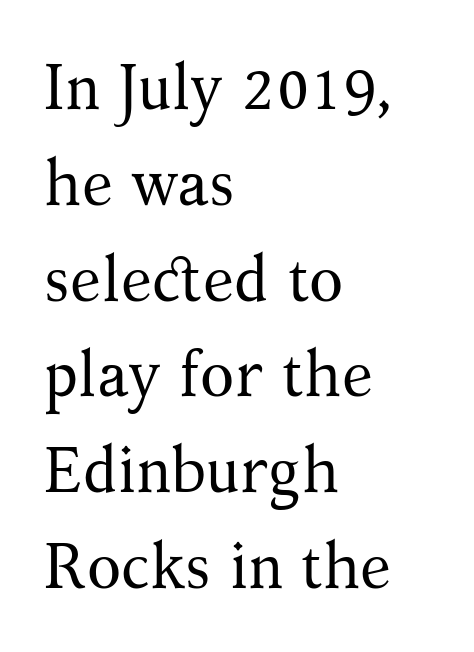
The image shows 63 px regular-weight serif type, upright; set left-aligned, normal line spacing (1.52x), normal letter spacing, not underlined; medium stroke contrast and a medium x-height.
